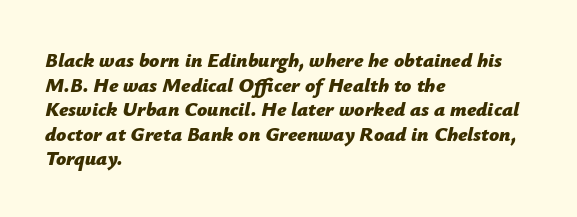
Q: Is the text bold? A: Yes.
Q: Is the text italic (slanted)? A: Yes, it leans right by about 12 degrees.
Q: Is the text underlined? A: No.
Q: How is the paragraph aligned? A: Left-aligned.
Q: Is the spacing between letters normal or unusually wide? A: Normal.
